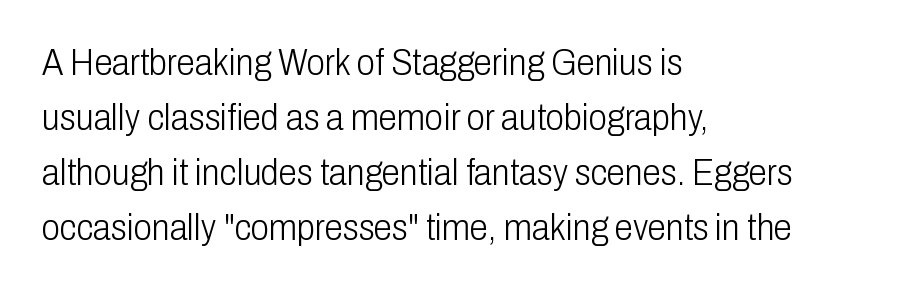
The image shows 37 px light, condensed sans-serif type, upright; set left-aligned, normal line spacing (1.49x), normal letter spacing, not underlined; low stroke contrast and a medium x-height.
